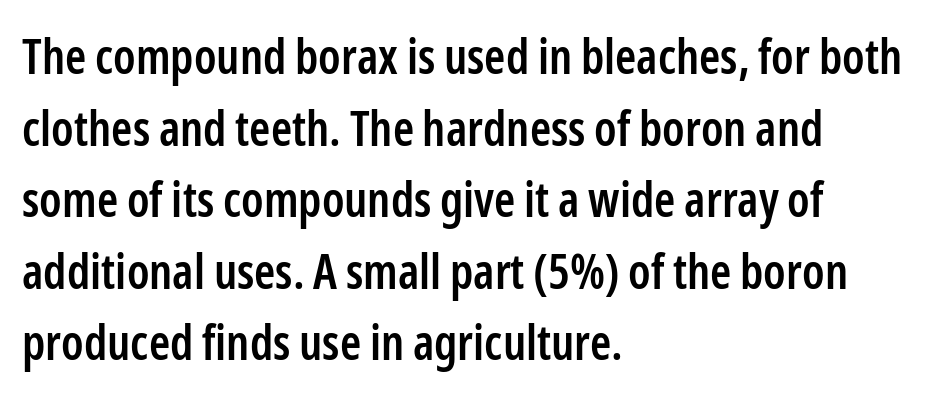
Q: Is the text bold? A: Semi-bold.
Q: Is the text italic (slanted)? A: No, it is upright.
Q: Is the typeface a serif or a sans-serif typeface? A: Sans-serif.
Q: Is the text underlined? A: No.
Q: How is the paragraph aligned? A: Left-aligned.
Q: Is the spacing between letters normal or unusually wide? A: Normal.
Q: Is the spacing between lines tight, normal or loose? A: Normal.
Q: Width (condensed, normal, or wide)? A: Condensed.
Q: Stroke contrast? A: Low.
Q: x-height? A: Medium.
Q: Monospaced? A: No.
